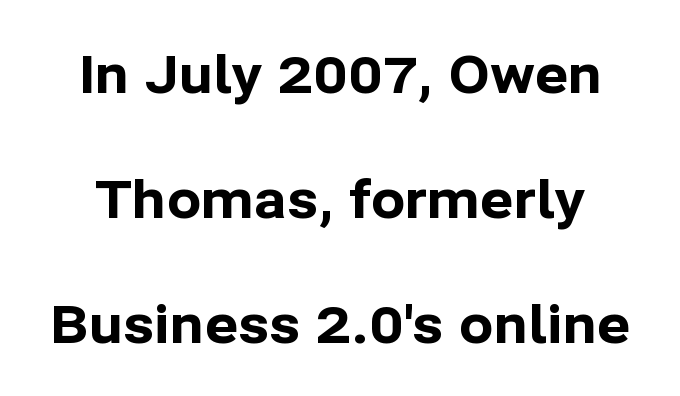
The image shows 51 px bold sans-serif type, upright; set loose line spacing (2.45x), normal letter spacing, not underlined; low stroke contrast and a medium x-height.
